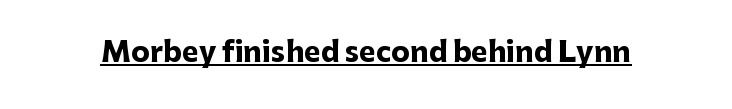
The image shows 28 px heavy sans-serif type, upright; set normal letter spacing, underlined; low stroke contrast and a medium x-height.
